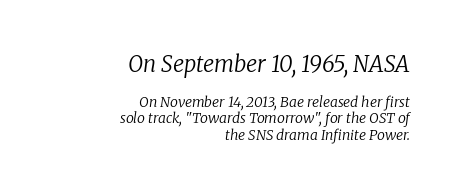
Q: Is the text bold? A: No.
Q: Is the text italic (slanted)? A: Yes, it leans right by about 8 degrees.
Q: Is the text underlined? A: No.
Q: How is the paragraph aligned? A: Right-aligned.
Q: Is the spacing between letters normal or unusually wide? A: Normal.
Q: Which block of text is set in a larger size, the first (top) or the second (bottom)? A: The first (top) one.
